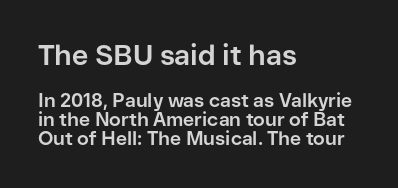
{"serif": "no", "italic": "no", "bold": "yes", "weight": "bold", "width": "normal", "stroke_contrast": "low", "x_height": "medium", "monospaced": "no", "underline": "no", "align": "left", "line_spacing": "tight", "line_spacing_ratio": 0.99, "letter_spacing": "normal", "letter_spacing_em": 0.0, "larger_block": "first", "size_ratio": 1.47, "glyph_px": 28}
